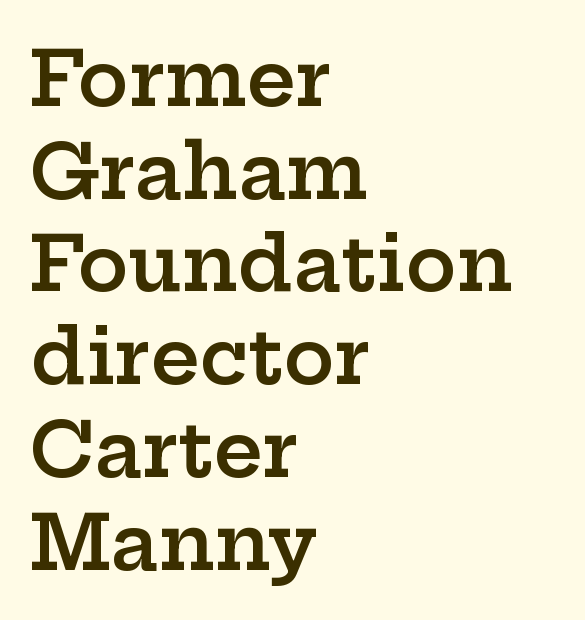
Q: Is the text bold? A: Semi-bold.
Q: Is the text italic (slanted)? A: No, it is upright.
Q: Is the typeface a serif or a sans-serif typeface? A: Serif.
Q: Is the text underlined? A: No.
Q: How is the paragraph aligned? A: Left-aligned.
Q: Is the spacing between letters normal or unusually wide? A: Normal.
Q: Width (condensed, normal, or wide)? A: Wide.
Q: Stroke contrast? A: Low.
Q: x-height? A: Medium.
Q: Monospaced? A: No.
